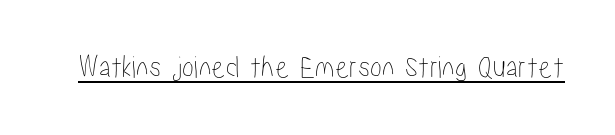
Q: Is the text italic (slanted)? A: No, it is upright.
Q: Is the text underlined? A: Yes.
Q: Is the spacing between letters normal or unusually wide? A: Normal.
Q: Width (condensed, normal, or wide)? A: Condensed.
Q: Stroke contrast? A: Low.
Q: x-height? A: Medium.
Q: Monospaced? A: No.
